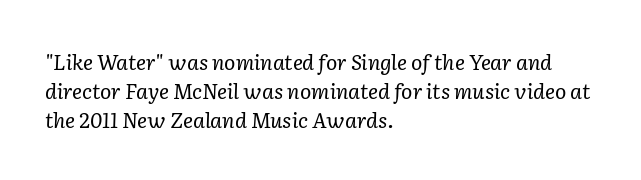
The image shows 21 px text type, italic (leaning right); set left-aligned, normal line spacing (1.38x), normal letter spacing, not underlined.
